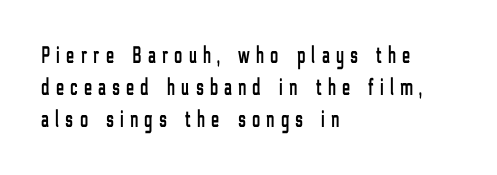
You could only call the tracking loose — the letters float apart. The block of text has a typical density, with ordinary space between rows. Any mark beneath the type? The region is blank. No italicization has been applied; the sample stays upright.
